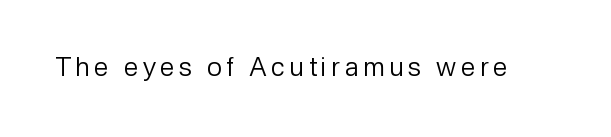
{"italic": "no", "bold": "no", "underline": "no", "glyph_px": 26}
